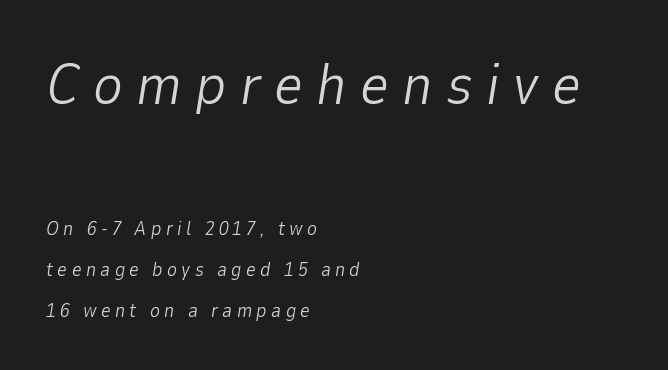
Q: Is the text bold? A: No.
Q: Is the text italic (slanted)? A: Yes, it leans right by about 9 degrees.
Q: Is the text underlined? A: No.
Q: How is the paragraph aligned? A: Left-aligned.
Q: Is the spacing between letters normal or unusually wide? A: Unusually wide.
Q: Is the spacing between lines tight, normal or loose? A: Loose.
Q: Which block of text is set in a larger size, the first (top) or the second (bottom)? A: The first (top) one.
Q: Width (condensed, normal, or wide)? A: Normal.
Q: Stroke contrast? A: Low.
Q: x-height? A: Medium.
Q: Monospaced? A: No.
